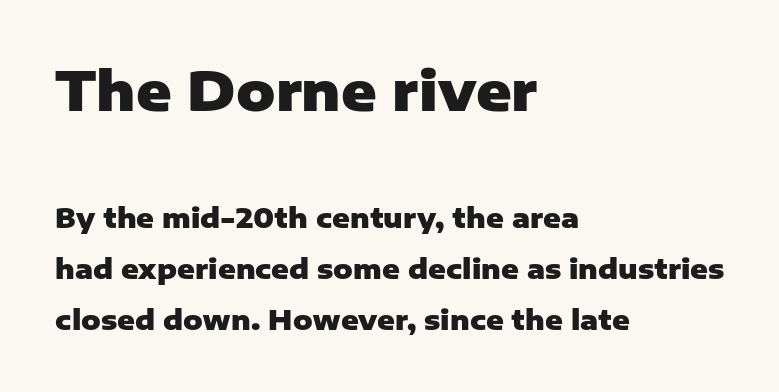
The image shows 54 px heavy sans-serif type, upright; set left-aligned, line spacing 1.89x, normal letter spacing, not underlined; the first (top) block is 2.0x larger; low stroke contrast and a medium x-height.
